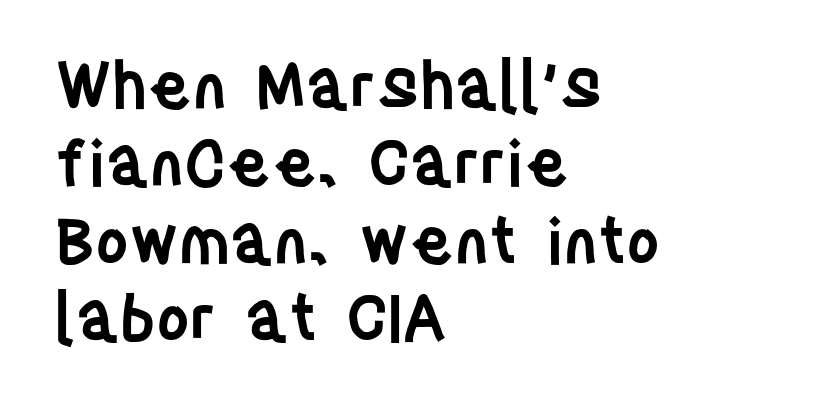
Q: Is the text bold? A: Semi-bold.
Q: Is the text italic (slanted)? A: No, it is upright.
Q: Is the typeface a serif or a sans-serif typeface? A: Sans-serif.
Q: Is the text underlined? A: No.
Q: How is the paragraph aligned? A: Left-aligned.
Q: Is the spacing between letters normal or unusually wide? A: Normal.
Q: Width (condensed, normal, or wide)? A: Condensed.
Q: Stroke contrast? A: Low.
Q: x-height? A: Large.
Q: Monospaced? A: No.
